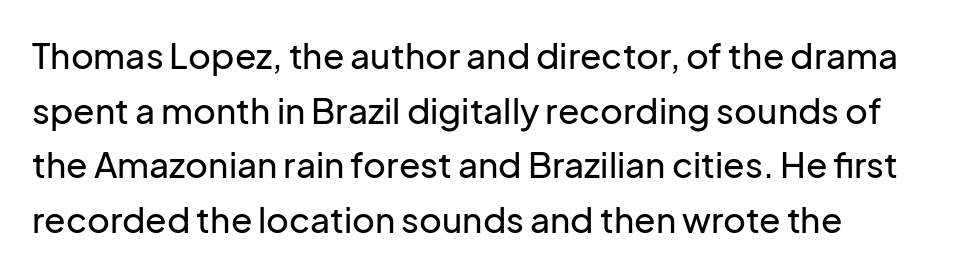
{"serif": "no", "italic": "no", "width": "normal", "stroke_contrast": "low", "x_height": "medium", "monospaced": "no", "underline": "no", "line_spacing": "normal", "line_spacing_ratio": 1.56, "letter_spacing": "normal", "letter_spacing_em": 0.0, "glyph_px": 35}
